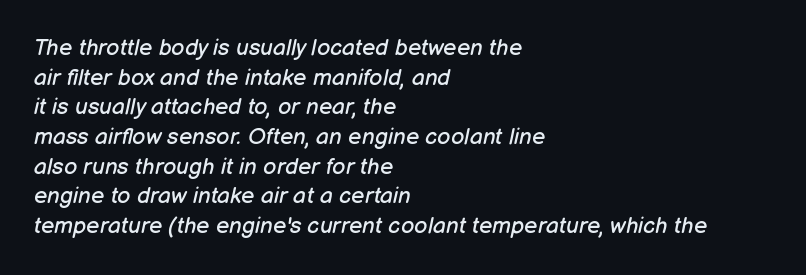
Q: Is the text bold? A: No.
Q: Is the text italic (slanted)? A: Yes, it leans right by about 12 degrees.
Q: Is the text underlined? A: No.
Q: How is the paragraph aligned? A: Left-aligned.
Q: Is the spacing between letters normal or unusually wide? A: Normal.
Q: Is the spacing between lines tight, normal or loose? A: Normal.
